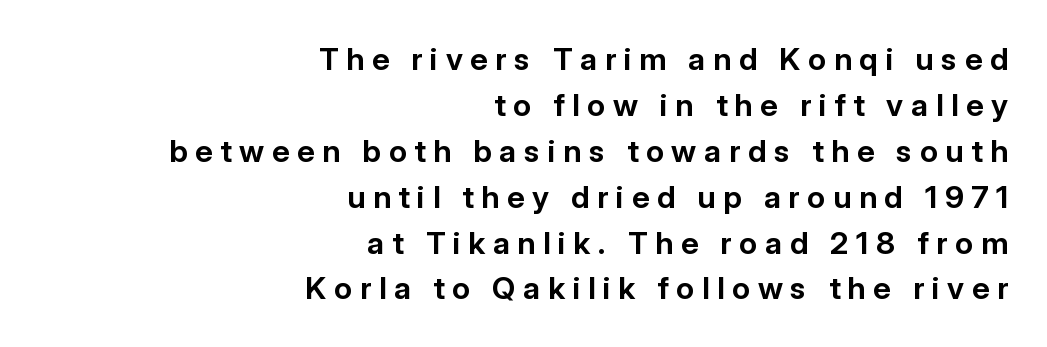
{"serif": "no", "italic": "no", "bold": "yes", "weight": "bold", "width": "normal", "stroke_contrast": "low", "x_height": "medium", "monospaced": "no", "underline": "no", "align": "right", "line_spacing": "normal", "line_spacing_ratio": 1.48, "letter_spacing": "wide", "letter_spacing_em": 0.25, "glyph_px": 31}
